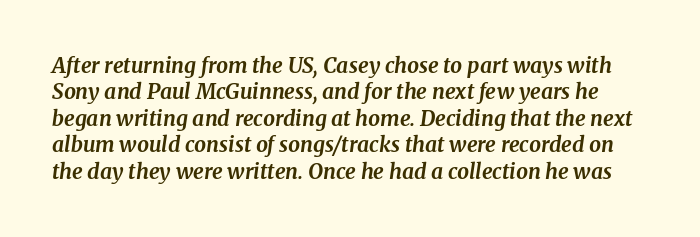
The image shows 21 px bold type, italic (leaning right); set normal line spacing (1.26x), normal letter spacing, not underlined.
